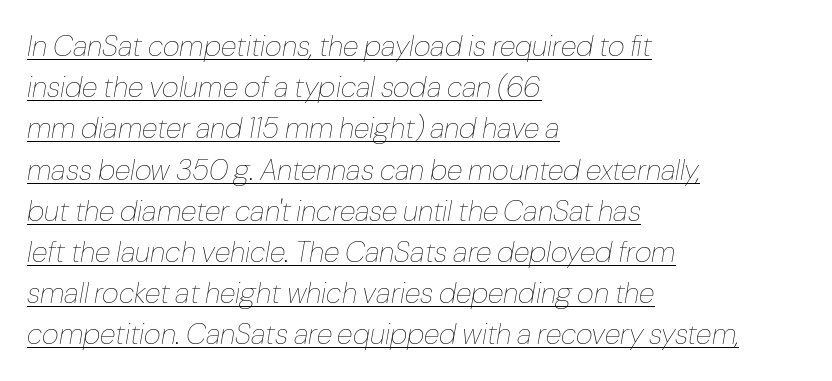
Q: Is the text bold? A: No.
Q: Is the text italic (slanted)? A: Yes, it leans right by about 10 degrees.
Q: Is the text underlined? A: Yes.
Q: How is the paragraph aligned? A: Left-aligned.
Q: Is the spacing between letters normal or unusually wide? A: Normal.
Q: Is the spacing between lines tight, normal or loose? A: Normal.
Q: Width (condensed, normal, or wide)? A: Normal.
Q: Stroke contrast? A: Low.
Q: x-height? A: Medium.
Q: Monospaced? A: No.
